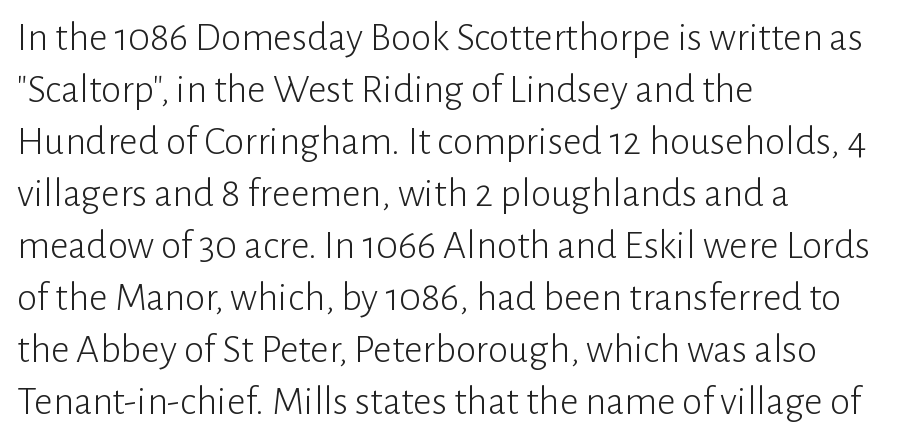
A light-to-regular cut is what we see here. Regular leading. Notice how the stems are strictly vertical — no italics here. This rendering leaves character spacing at its baseline value. Lines of text with bare space underneath. The passage shown is typeset with a sans-serif family.
